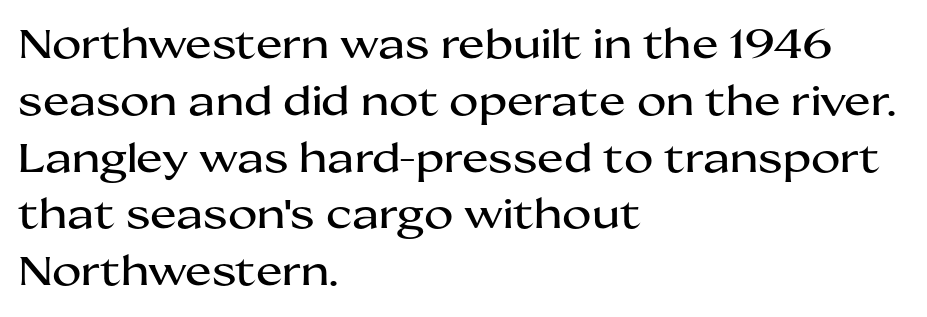
The image shows 40 px wide type, upright; set left-aligned, normal line spacing (1.42x), normal letter spacing, not underlined; medium stroke contrast and a medium x-height.
